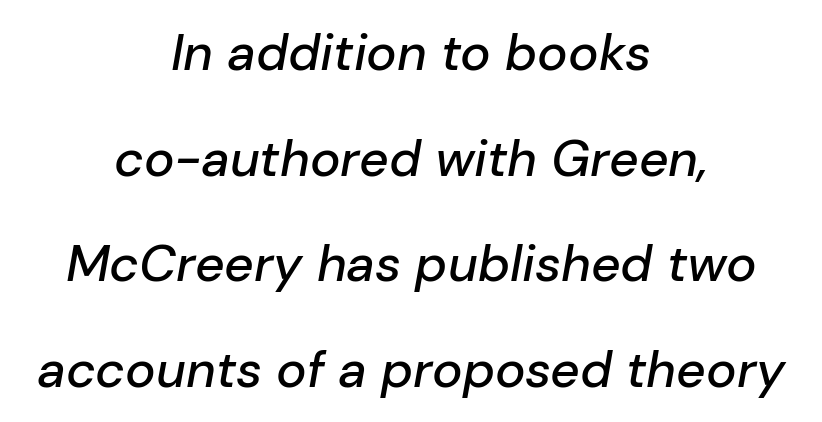
The image shows 51 px text type, italic (leaning right); set centered, loose line spacing (2.07x), normal letter spacing, not underlined; low stroke contrast and a medium x-height.
